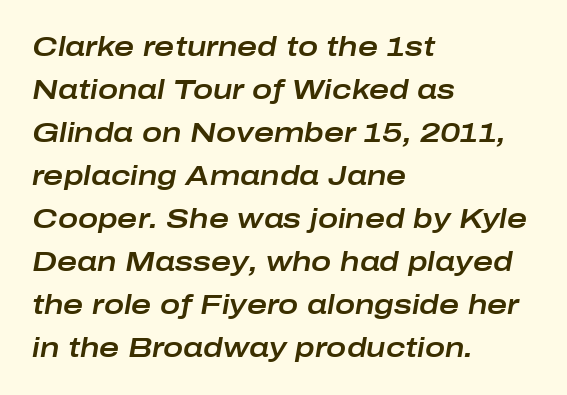
The image shows 27 px text type, italic (leaning right); set left-aligned, normal line spacing (1.59x), normal letter spacing, not underlined.
